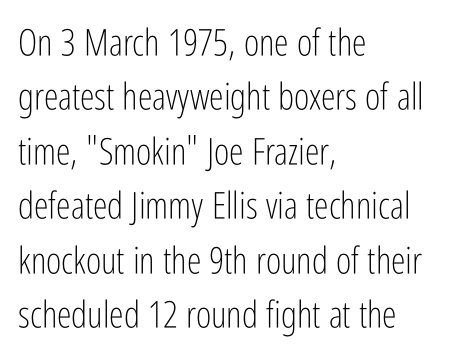
Q: Is the text bold? A: No.
Q: Is the text italic (slanted)? A: No, it is upright.
Q: Is the typeface a serif or a sans-serif typeface? A: Sans-serif.
Q: Is the text underlined? A: No.
Q: How is the paragraph aligned? A: Left-aligned.
Q: Is the spacing between letters normal or unusually wide? A: Normal.
Q: Is the spacing between lines tight, normal or loose? A: Normal.
Q: Width (condensed, normal, or wide)? A: Condensed.
Q: Stroke contrast? A: Low.
Q: x-height? A: Medium.
Q: Monospaced? A: No.
